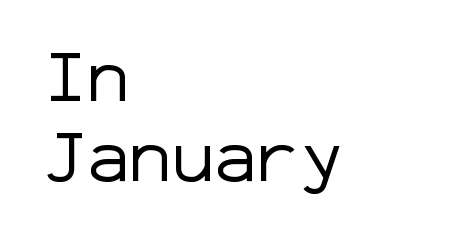
Q: Is the text bold? A: No.
Q: Is the text italic (slanted)? A: No, it is upright.
Q: Is the typeface a serif or a sans-serif typeface? A: Sans-serif.
Q: Is the text underlined? A: No.
Q: How is the paragraph aligned? A: Left-aligned.
Q: Is the spacing between letters normal or unusually wide? A: Normal.
Q: Is the spacing between lines tight, normal or loose? A: Tight.
Q: Width (condensed, normal, or wide)? A: Normal.
Q: Stroke contrast? A: Low.
Q: x-height? A: Medium.
Q: Monospaced? A: Yes.
